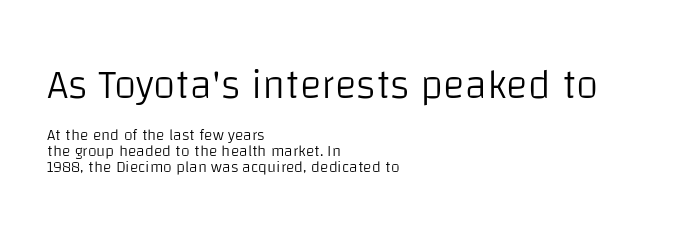
The typesetting does not lean heavy: it is not bold. Quick note: underline off. These lines were composed using upright roman letters. A student would call this left alignment; a typographer would say flush left, rag right. If you squint, the top block still reads clearly — it's the larger of the two.
